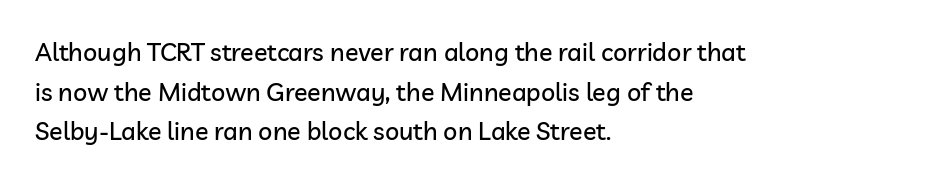
Q: Is the text italic (slanted)? A: No, it is upright.
Q: Is the text underlined? A: No.
Q: How is the paragraph aligned? A: Left-aligned.
Q: Is the spacing between letters normal or unusually wide? A: Normal.
Q: Is the spacing between lines tight, normal or loose? A: Normal.
